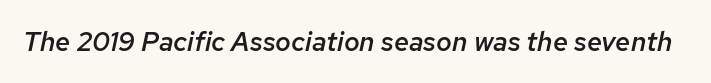
You could call the tracking neutral — neither tight nor loose. The passage shown is not underscored anywhere. These lines were composed using italics. Its strokes are somewhat broadened, the hallmark of semibold type.
